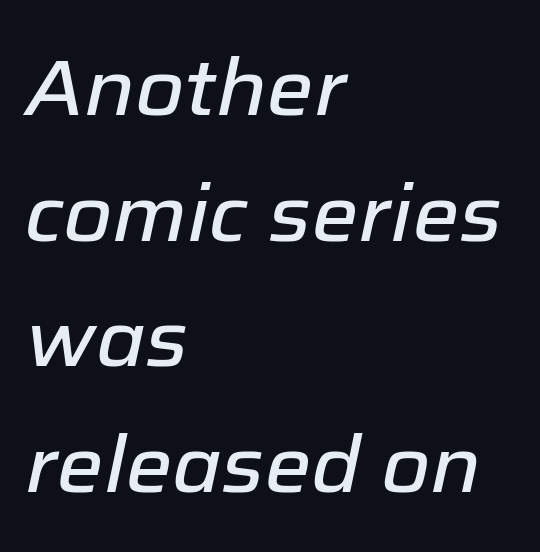
Q: Is the text italic (slanted)? A: Yes, it leans right by about 12 degrees.
Q: Is the text underlined? A: No.
Q: How is the paragraph aligned? A: Left-aligned.
Q: Is the spacing between letters normal or unusually wide? A: Normal.
Q: Is the spacing between lines tight, normal or loose? A: Normal.
Q: Width (condensed, normal, or wide)? A: Normal.
Q: Stroke contrast? A: Low.
Q: x-height? A: Medium.
Q: Monospaced? A: No.
